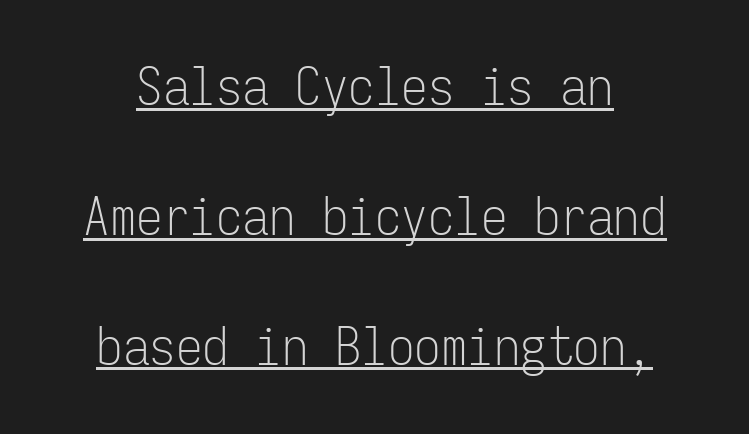
The face used here is monospaced, like something from a code editor. Interline gaps are noticeably wide in this sample. Has an underline been added? It has. Is this a sans? Yes — the strokes have no serifs. These glyphs show unthickened strokes, regular width or finer.
